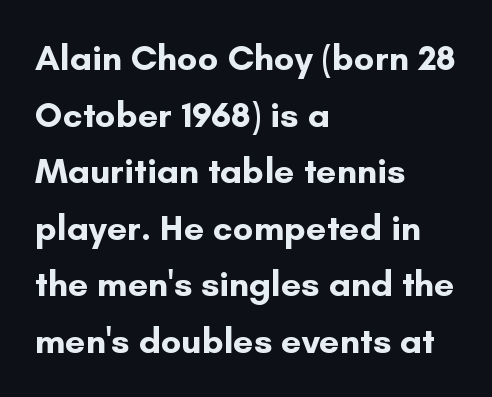
The image shows 36 px bold sans-serif type, upright; set left-aligned, normal line spacing (1.57x), normal letter spacing, not underlined; low stroke contrast and a small x-height.
